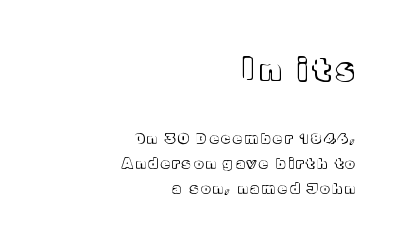
Q: Is the text italic (slanted)? A: No, it is upright.
Q: Is the text underlined? A: No.
Q: How is the paragraph aligned? A: Right-aligned.
Q: Is the spacing between letters normal or unusually wide? A: Unusually wide.
Q: Which block of text is set in a larger size, the first (top) or the second (bottom)? A: The first (top) one.
Q: Width (condensed, normal, or wide)? A: Normal.
Q: x-height? A: Medium.
Q: Monospaced? A: No.
